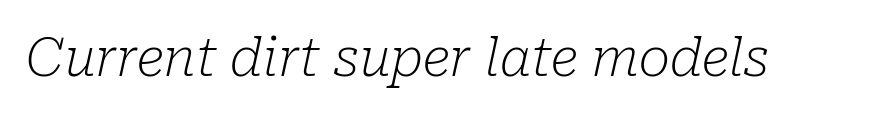
How are the letters spaced? Ordinarily, with no added tracking. When letters slant like this, we call the style italic. Descender tails drop into unmarked territory. The font family rendered here belongs to the serif group.
